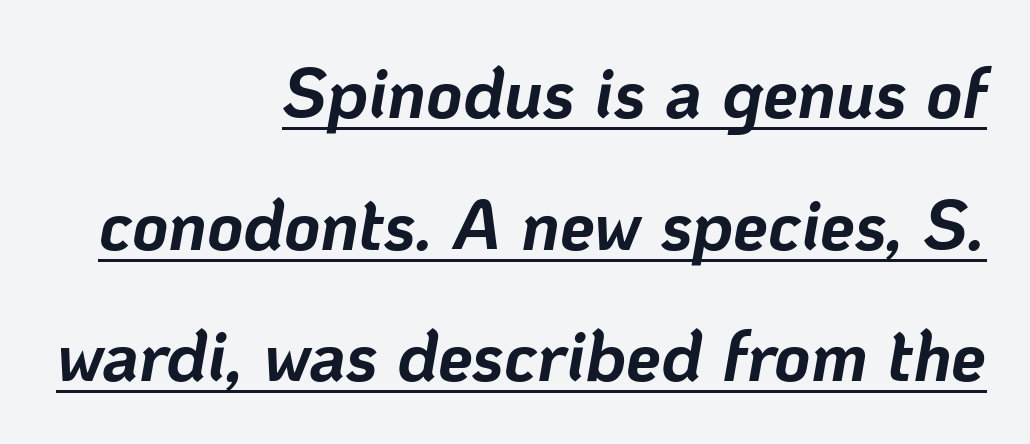
{"italic": "yes", "lean": "right", "slant_degrees": 10, "bold": "yes", "weight": "bold", "width": "normal", "stroke_contrast": "low", "x_height": "medium", "monospaced": "no", "underline": "yes", "align": "right", "line_spacing_ratio": 1.88, "letter_spacing": "normal", "letter_spacing_em": 0.0, "glyph_px": 70}
